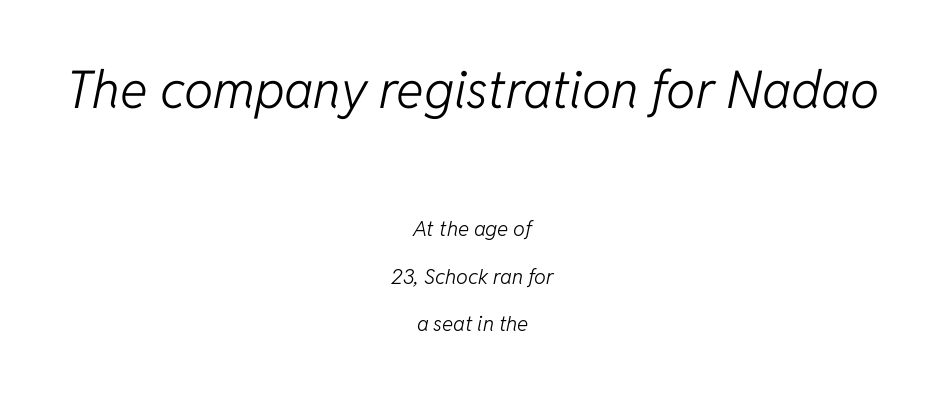
Characters are canted at an angle relative to the baseline's perpendicular. Interline gaps are noticeably wide in this sample. Plain, unruled lines of type. Alignment: centered.
